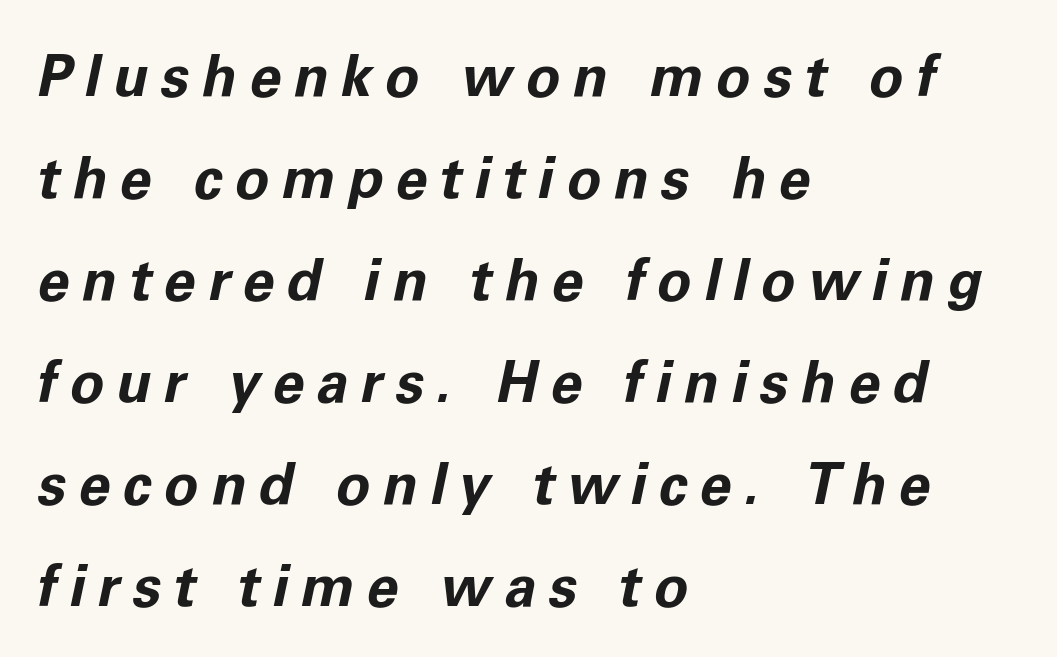
{"italic": "yes", "lean": "right", "slant_degrees": 11, "bold": "yes", "weight": "bold", "width": "normal", "stroke_contrast": "low", "x_height": "medium", "monospaced": "no", "underline": "no", "align": "left", "line_spacing_ratio": 1.79, "letter_spacing": "wide", "letter_spacing_em": 0.22, "glyph_px": 57}
